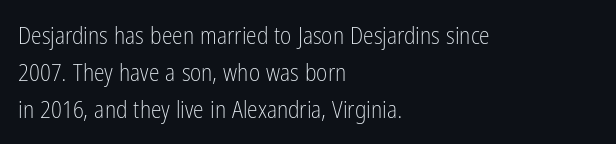
{"italic": "no", "bold": "no", "underline": "no", "align": "left", "line_spacing": "normal", "line_spacing_ratio": 1.54, "letter_spacing": "normal", "letter_spacing_em": 0.0, "glyph_px": 24}
